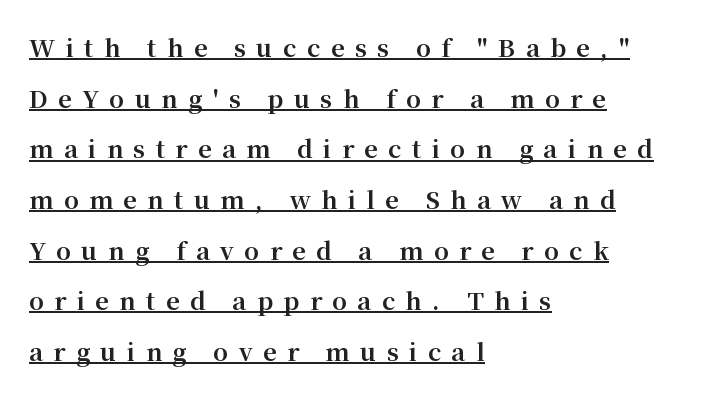
The vertical gap from one line to the next is large. Like a heading marked for emphasis, these lines bear an underscore. Is the block centered? No — it sits flush against the left margin. The letters stand straight up with perfectly vertical stems.
